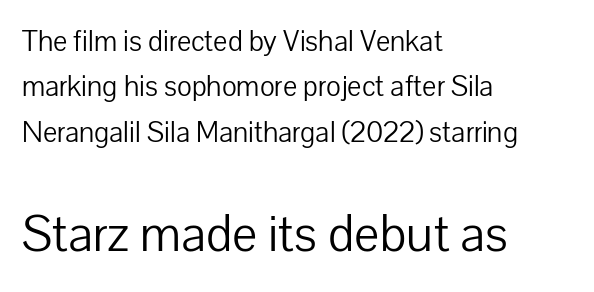
Are there feet on the stems? There aren't — it's a sans. The paragraph shown leans on its left margin. Summary of weight: not heavy and not bold. Caption: standard tracking, unaltered. Each letter keeps its own natural width here, so spacing adapts to shape.
